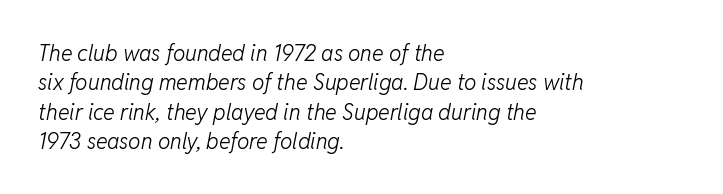
The image shows 22 px text type, italic (leaning right); set left-aligned, normal line spacing (1.33x), normal letter spacing, not underlined.
